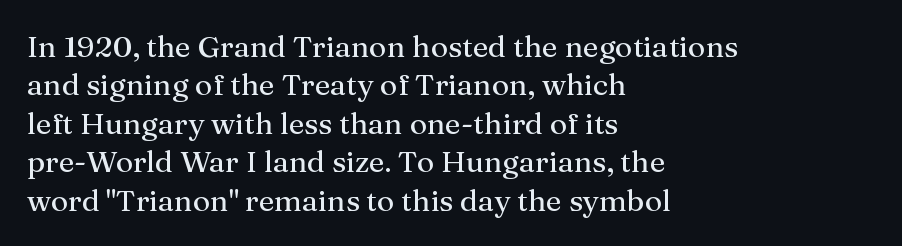
The image shows 30 px serif type, upright; set left-aligned, normal line spacing (1.28x), normal letter spacing, not underlined; medium stroke contrast and a medium x-height.
